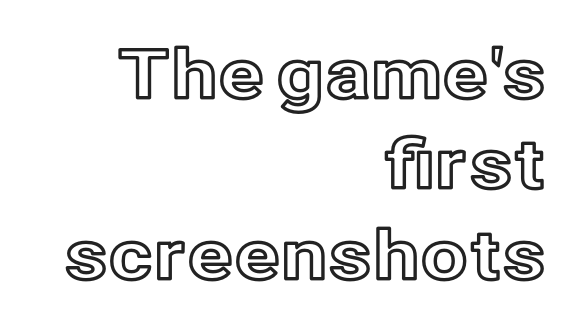
The image shows 68 px text type, upright; set right-aligned, normal line spacing (1.33x), normal letter spacing, not underlined; a medium x-height.
